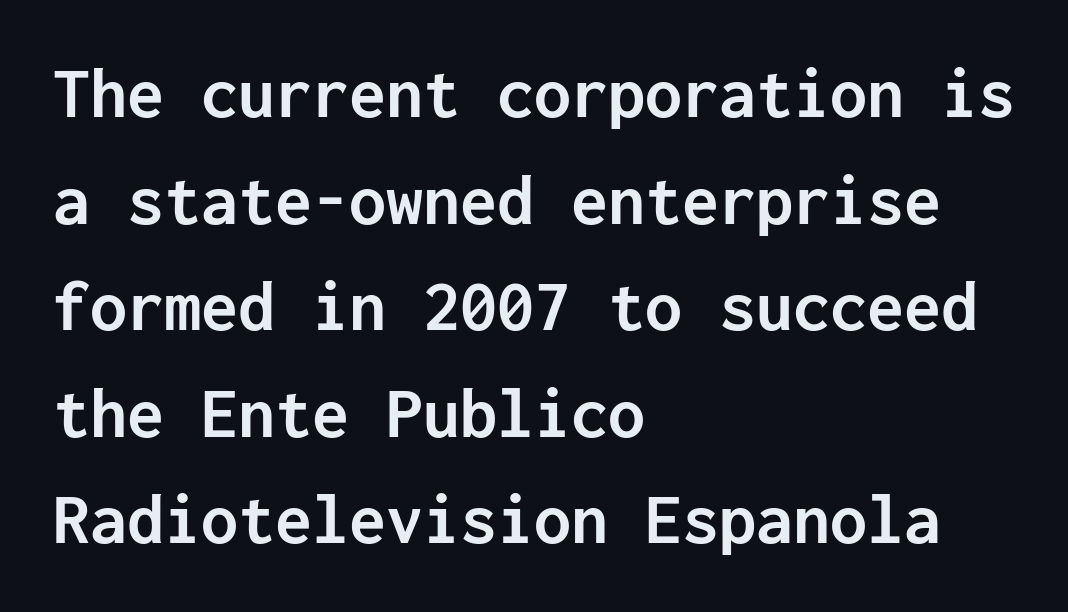
{"serif": "no", "italic": "no", "bold": "yes", "weight": "semibold", "width": "normal", "stroke_contrast": "low", "x_height": "medium", "monospaced": "yes", "underline": "no", "align": "left", "line_spacing": "normal", "line_spacing_ratio": 1.44, "letter_spacing": "normal", "letter_spacing_em": 0.0, "glyph_px": 74}
